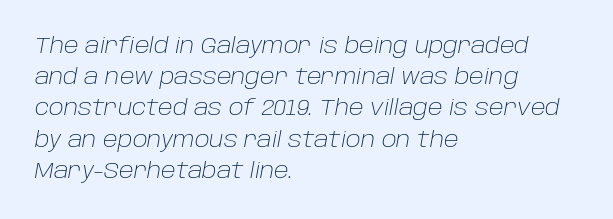
{"italic": "yes", "lean": "right", "slant_degrees": 10, "bold": "no", "underline": "no", "align": "left", "line_spacing": "normal", "line_spacing_ratio": 1.42, "letter_spacing": "normal", "letter_spacing_em": 0.0, "glyph_px": 22}
